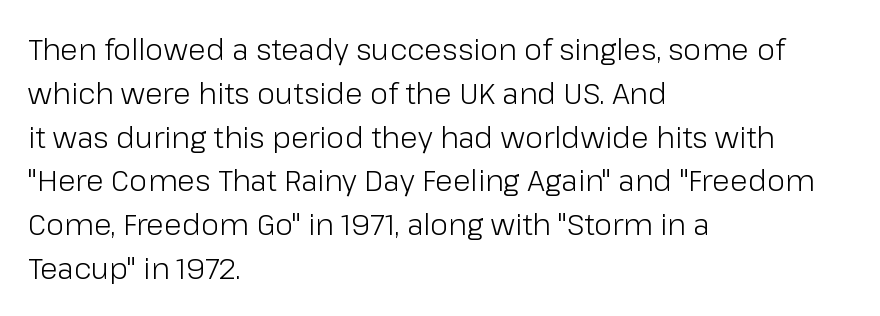
These glyphs show unthickened strokes, regular width or finer. The setting favours the left margin, as ordinary paragraphs usually do. These lines keep a tight, regular rhythm from letter to letter. The vertical gap from one line to the next is medium. Anything drawn beneath the words? Only blank space. The glyphs in this specimen are sans serif.
